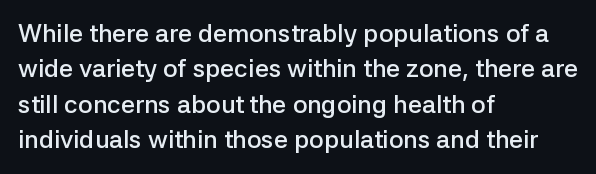
{"italic": "no", "bold": "semi", "underline": "no", "align": "left", "line_spacing": "normal", "line_spacing_ratio": 1.42, "letter_spacing": "normal", "letter_spacing_em": 0.0, "glyph_px": 25}
